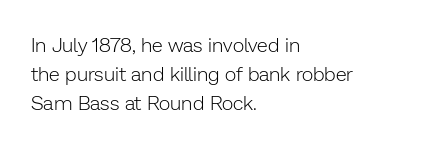
Beneath every word, the page is bare. Stems here are at most as thick as an everyday book face. When letters stand straight like this, we call the style roman or upright. This rendering leaves character spacing at its baseline value. The rendering uses a moderate line-height, typical for paragraphs.
